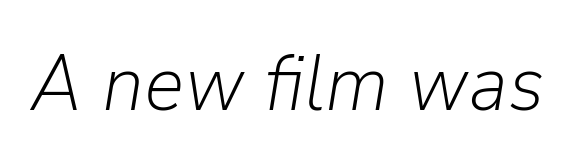
The image shows 79 px light type, italic (leaning right); set normal letter spacing, not underlined; low stroke contrast and a medium x-height.
